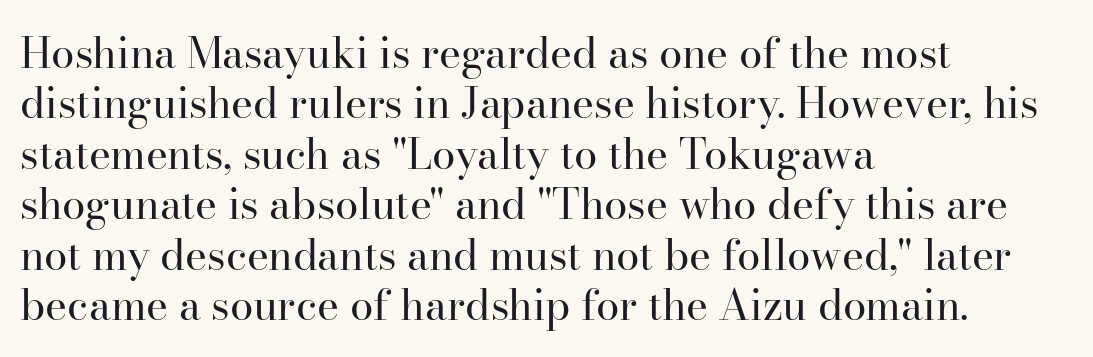
The rendering shows small feet on the letterforms — a serif design. No italicization has been applied; the sample stays upright. These lines are set flush left with a ragged right edge. Here the glyphs are tracked normally, forming tight word shapes. No letter is thick-stroked: the sample isn't bold.
